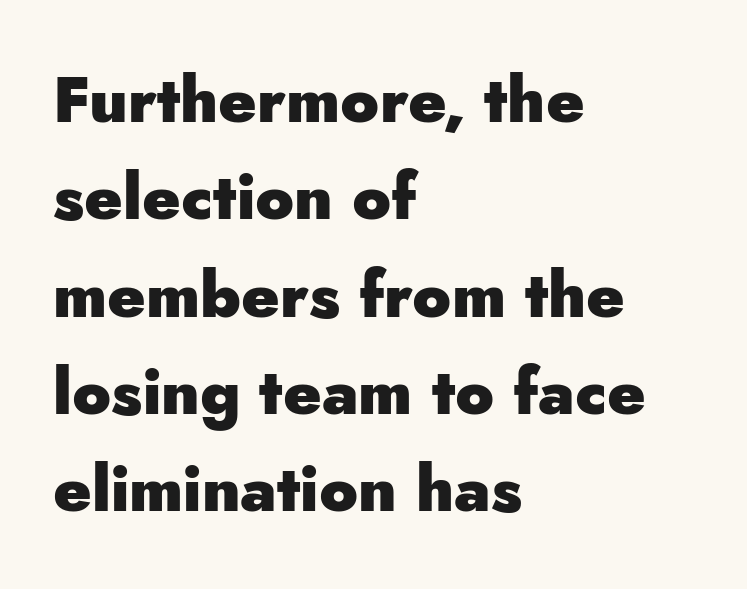
{"serif": "no", "italic": "no", "bold": "yes", "weight": "heavy", "width": "normal", "stroke_contrast": "low", "x_height": "small", "monospaced": "no", "underline": "no", "align": "left", "line_spacing": "normal", "line_spacing_ratio": 1.52, "letter_spacing": "normal", "letter_spacing_em": 0.0, "glyph_px": 64}
